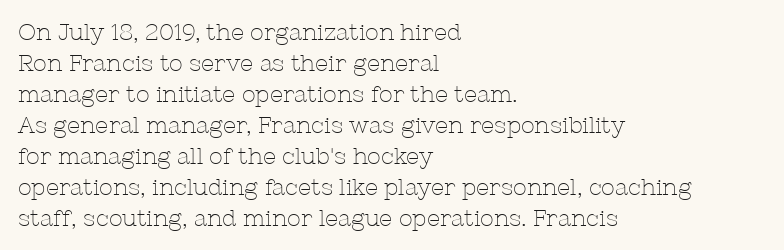
Posture: upright roman. The ragged edge is on the right, which tells us the setting is flush left. Reading down the column, the eye jumps a familiar distance to each next line. The specimen omits any rule beneath the text block's lines. The face looks like a standard text weight, possibly lighter.
